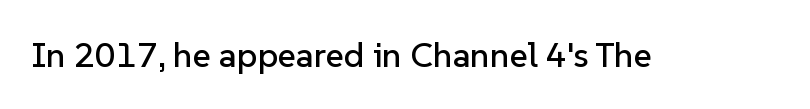
The words here are not underlined. Posture: upright roman. Each letter's strokes conclude bluntly, with no projecting serifs. Spacing between characters is what you'd get straight out of the box.
